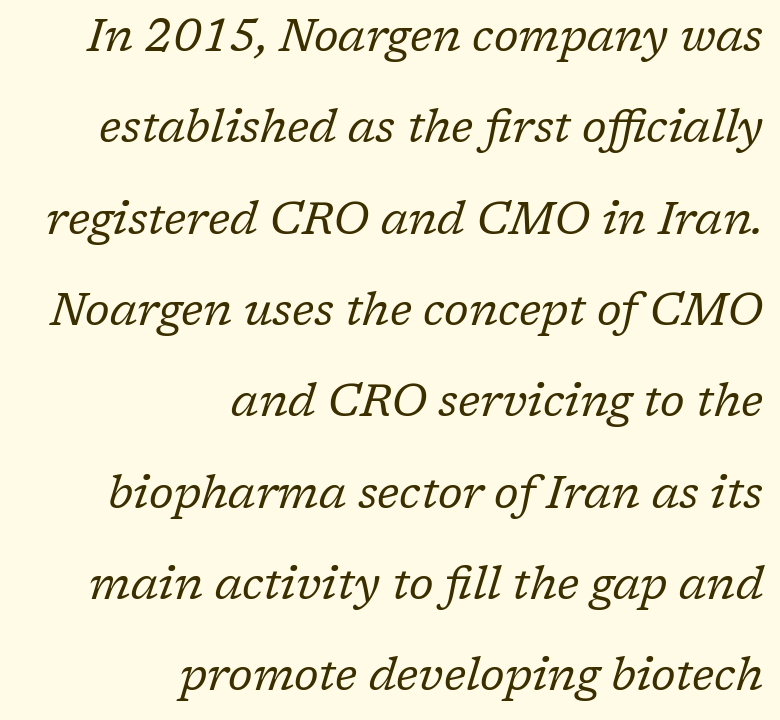
The image shows 45 px regular-weight serif type, italic (leaning right); set right-aligned, loose line spacing (2.03x), normal letter spacing, not underlined; low stroke contrast and a medium x-height.
